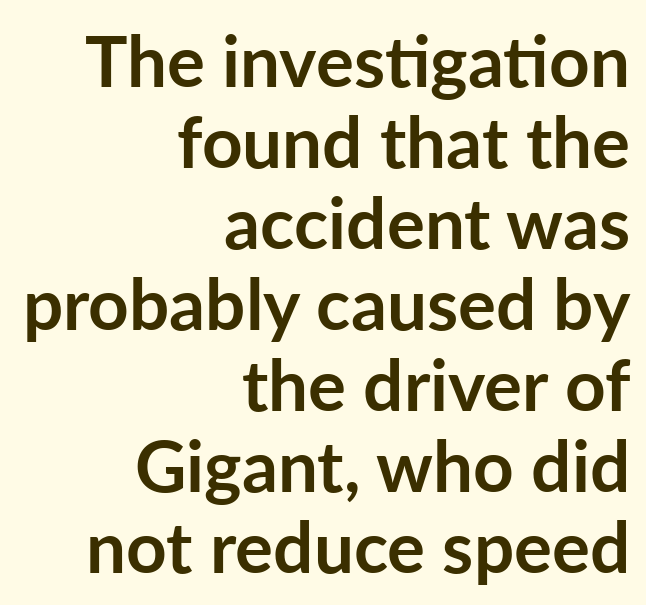
{"serif": "no", "italic": "no", "bold": "yes", "weight": "semibold", "width": "normal", "stroke_contrast": "low", "x_height": "medium", "monospaced": "no", "underline": "no", "align": "right", "line_spacing": "tight", "line_spacing_ratio": 1.14, "letter_spacing": "normal", "letter_spacing_em": 0.0, "glyph_px": 71}
